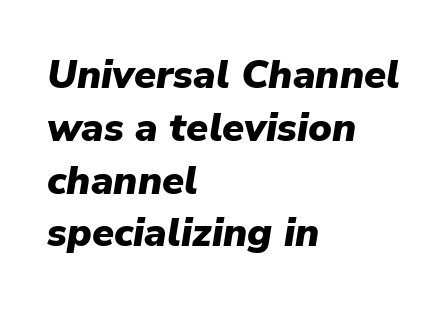
Q: Is the text bold? A: Yes.
Q: Is the text italic (slanted)? A: Yes, it leans right by about 9 degrees.
Q: Is the text underlined? A: No.
Q: How is the paragraph aligned? A: Left-aligned.
Q: Is the spacing between letters normal or unusually wide? A: Normal.
Q: Is the spacing between lines tight, normal or loose? A: Normal.
Q: Width (condensed, normal, or wide)? A: Normal.
Q: Stroke contrast? A: Low.
Q: x-height? A: Medium.
Q: Monospaced? A: No.
